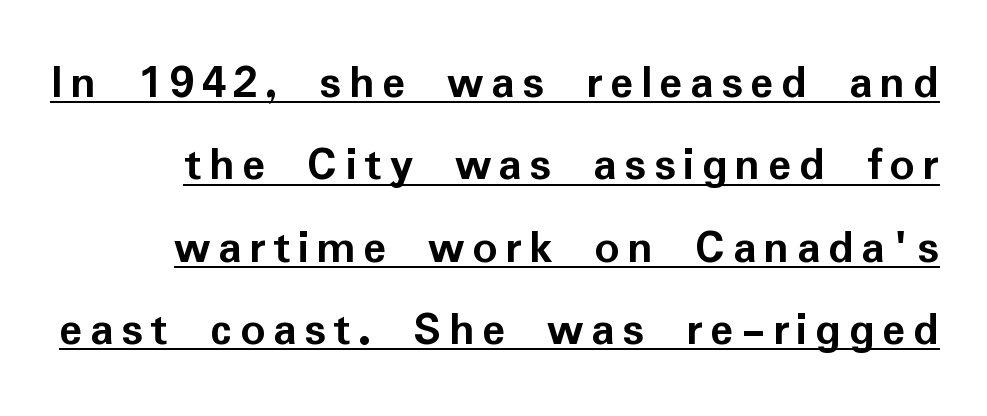
The image shows 49 px semibold sans-serif type, upright; set normal line spacing (1.68x), underlined; low stroke contrast and a medium x-height.
